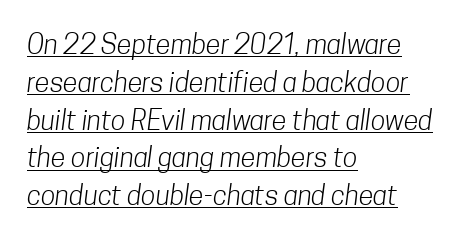
Q: Is the text bold? A: No.
Q: Is the text underlined? A: Yes.
Q: How is the paragraph aligned? A: Left-aligned.
Q: Is the spacing between letters normal or unusually wide? A: Normal.
Q: Is the spacing between lines tight, normal or loose? A: Normal.
